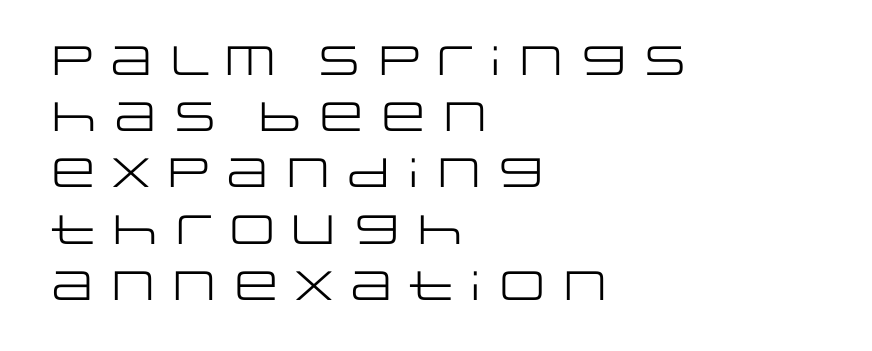
Q: Is the text bold? A: No.
Q: Is the text italic (slanted)? A: No, it is upright.
Q: Is the typeface a serif or a sans-serif typeface? A: Sans-serif.
Q: Is the text underlined? A: No.
Q: How is the paragraph aligned? A: Left-aligned.
Q: Is the spacing between letters normal or unusually wide? A: Normal.
Q: Is the spacing between lines tight, normal or loose? A: Normal.
Q: Width (condensed, normal, or wide)? A: Wide.
Q: Stroke contrast? A: Low.
Q: x-height? A: Large.
Q: Monospaced? A: No.
